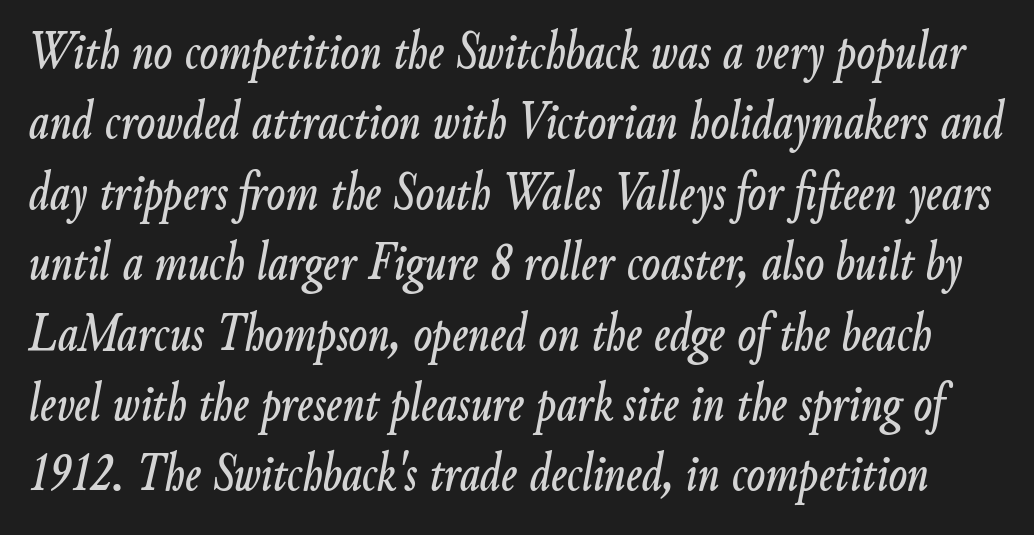
Q: Is the text italic (slanted)? A: Yes, it leans right by about 9 degrees.
Q: Is the text underlined? A: No.
Q: Is the spacing between letters normal or unusually wide? A: Normal.
Q: Is the spacing between lines tight, normal or loose? A: Normal.
Q: Width (condensed, normal, or wide)? A: Condensed.
Q: Stroke contrast? A: Low.
Q: x-height? A: Small.
Q: Monospaced? A: No.
